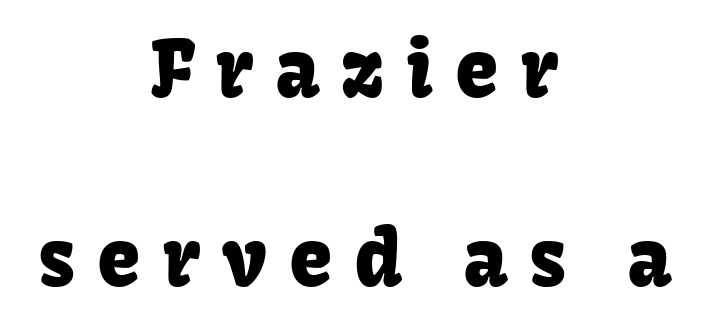
The strip under each line holds only bare page. Which margin do the lines hug? Neither — every line sits in the middle. Someone cranked the tracking dial way up on this one. Vertically, the passage feels expansive, rows floating well apart. Characters remain perfectly vertical along every line. The letters advance in unequal steps, a hallmark of proportional type.
